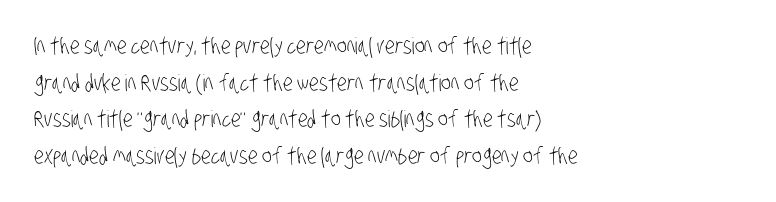
These lines sit exactly where default settings would place them. Teacher's note: observe the even left margin — that is flush-left alignment. Unmarked baselines from the first word to the last. The horizontal fit of the characters is conventional and even. Summary of weight: not heavy and not bold.
